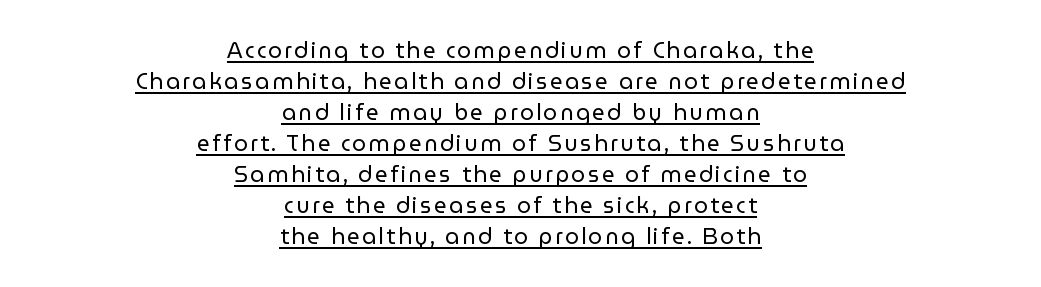
Teacher's note: observe the equal gaps on both sides — that is centered alignment. Evenly set lines give the paragraph a standard silhouette. No italicization has been applied; the sample stays upright. The letterforms sit at book weight or below. Notice how a bar underscores the lettering throughout.
